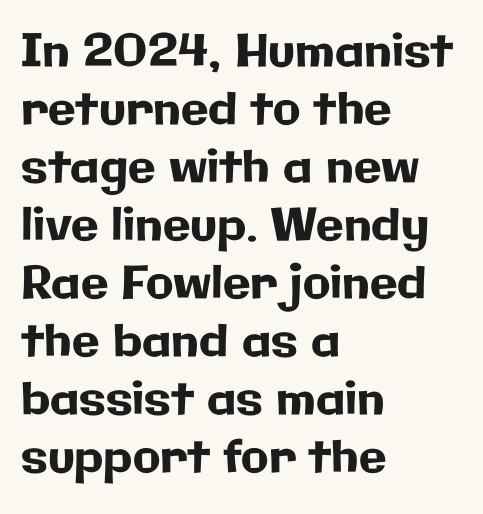
{"serif": "no", "italic": "no", "width": "normal", "stroke_contrast": "low", "x_height": "medium", "monospaced": "no", "underline": "no", "align": "left", "line_spacing": "normal", "line_spacing_ratio": 1.29, "letter_spacing": "normal", "letter_spacing_em": 0.0, "glyph_px": 45}
